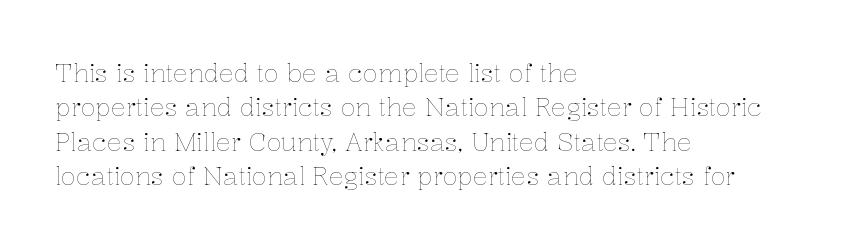
{"italic": "no", "bold": "no", "underline": "no", "align": "left", "line_spacing": "normal", "line_spacing_ratio": 1.38, "letter_spacing": "normal", "letter_spacing_em": 0.0, "glyph_px": 25}
